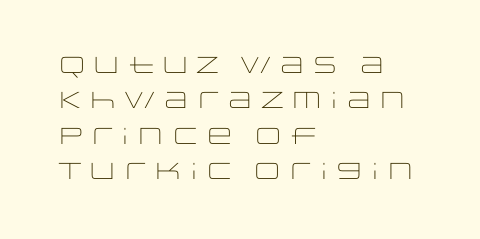
The image shows 23 px text type, upright; set left-aligned, normal line spacing (1.54x), normal letter spacing, not underlined.
